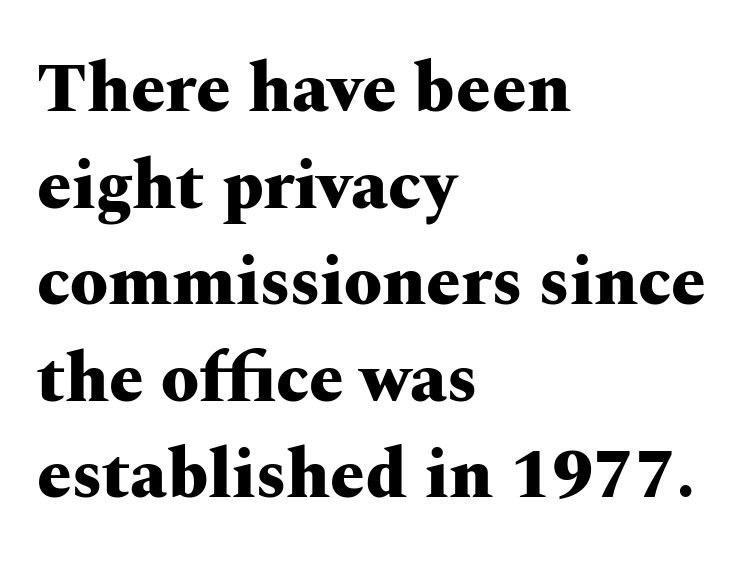
Q: Is the text bold? A: Yes.
Q: Is the text italic (slanted)? A: No, it is upright.
Q: Is the typeface a serif or a sans-serif typeface? A: Serif.
Q: Is the text underlined? A: No.
Q: How is the paragraph aligned? A: Left-aligned.
Q: Is the spacing between letters normal or unusually wide? A: Normal.
Q: Is the spacing between lines tight, normal or loose? A: Normal.
Q: Width (condensed, normal, or wide)? A: Wide.
Q: Stroke contrast? A: Medium.
Q: x-height? A: Medium.
Q: Monospaced? A: No.
